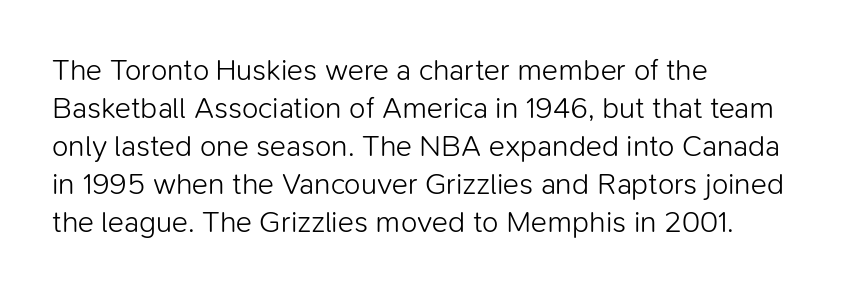
A clean baseline with only descenders dipping below it. A typesetter would mark this as roman, not italic. Looks like regular typesetting: each glyph gets only the width it needs. Compared with typical paragraphs, the rows here are spaced about the same. The passage shown is typeset with a sans-serif family.
